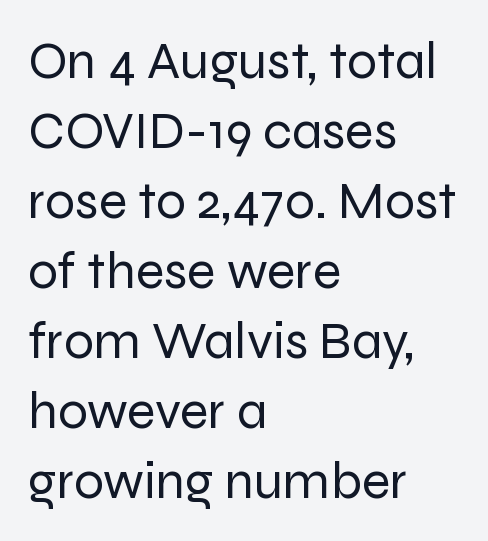
{"serif": "no", "italic": "no", "bold": "no", "weight": "regular", "width": "normal", "stroke_contrast": "low", "x_height": "medium", "monospaced": "no", "underline": "no", "align": "left", "line_spacing": "normal", "line_spacing_ratio": 1.32, "letter_spacing": "normal", "letter_spacing_em": 0.0, "glyph_px": 53}
